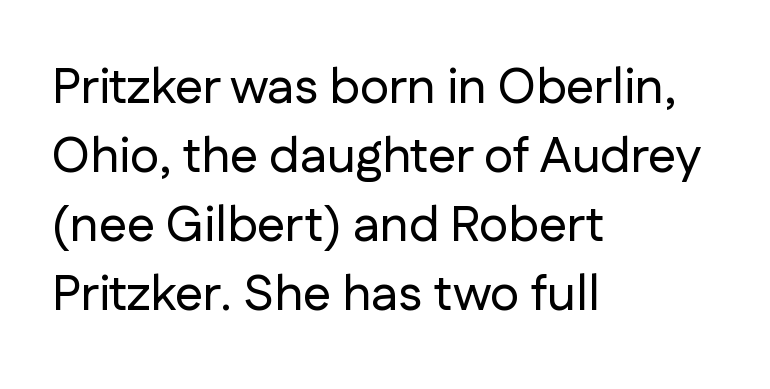
Does the type have serifs? No, each stem ends abruptly. Plain, unruled lines of type. Short and long lines alike share a common starting point at left. This sample keeps an unexceptional amount of space between lines. Tracking value appears to be zero — textbook default spacing.
